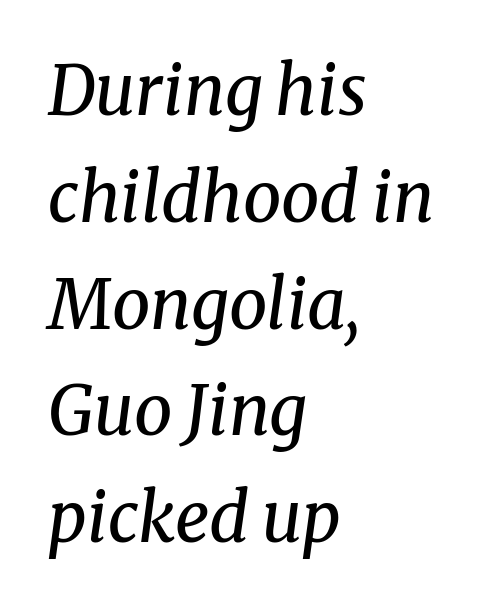
{"serif": "yes", "italic": "yes", "lean": "right", "slant_degrees": 8, "bold": "no", "weight": "regular", "width": "normal", "stroke_contrast": "medium", "x_height": "medium", "monospaced": "no", "underline": "no", "align": "left", "line_spacing": "normal", "line_spacing_ratio": 1.57, "letter_spacing": "normal", "letter_spacing_em": 0.0, "glyph_px": 68}
